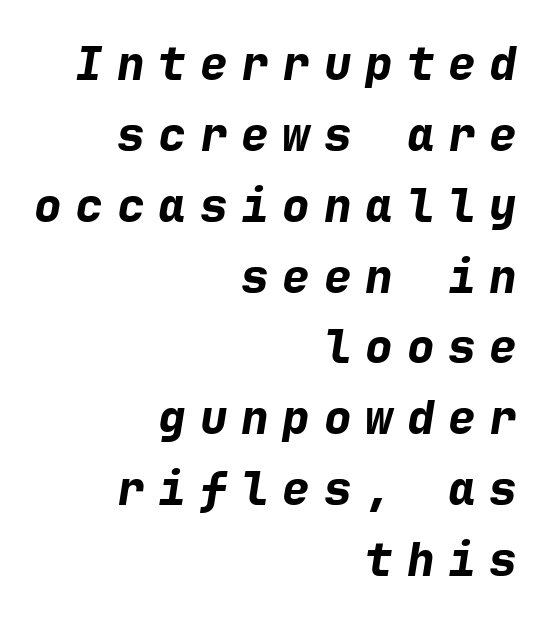
The space between consecutive lines is moderate. Honestly, the letter spacing is so wide it's the main thing you notice. The rendering uses a bold face; every stroke is thick and dark. The ragged edge is on the left, which tells us the setting is flush right.
